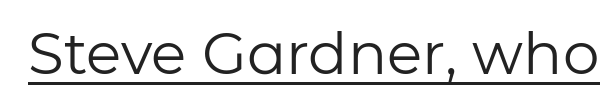
Q: Is the text bold? A: No.
Q: Is the text italic (slanted)? A: No, it is upright.
Q: Is the typeface a serif or a sans-serif typeface? A: Sans-serif.
Q: Is the text underlined? A: Yes.
Q: Is the spacing between letters normal or unusually wide? A: Normal.
Q: Width (condensed, normal, or wide)? A: Normal.
Q: Stroke contrast? A: Low.
Q: x-height? A: Medium.
Q: Monospaced? A: No.
